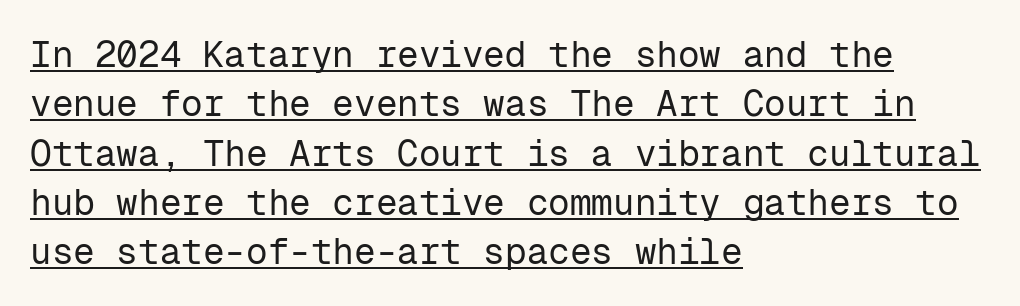
{"serif": "no", "italic": "no", "bold": "no", "weight": "regular", "width": "normal", "stroke_contrast": "low", "x_height": "medium", "monospaced": "yes", "underline": "yes", "align": "left", "line_spacing": "normal", "line_spacing_ratio": 1.37, "letter_spacing": "normal", "letter_spacing_em": 0.0, "glyph_px": 36}
